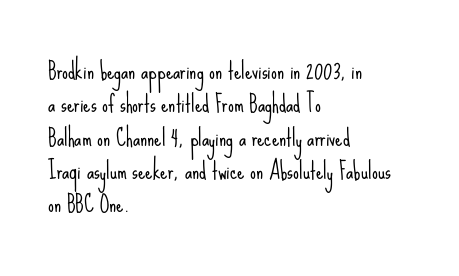
{"italic": "no", "bold": "no", "underline": "no", "align": "left", "line_spacing": "normal", "line_spacing_ratio": 1.45, "letter_spacing": "normal", "letter_spacing_em": 0.0, "glyph_px": 23}
